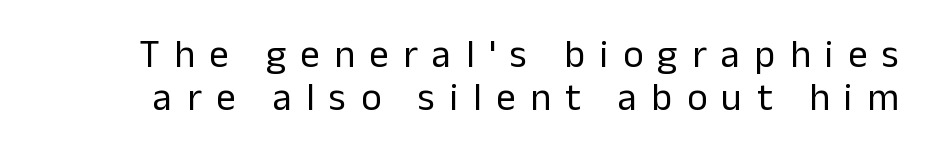
Q: Is the text bold? A: No.
Q: Is the text italic (slanted)? A: No, it is upright.
Q: Is the typeface a serif or a sans-serif typeface? A: Sans-serif.
Q: Is the text underlined? A: No.
Q: Is the spacing between letters normal or unusually wide? A: Unusually wide.
Q: Is the spacing between lines tight, normal or loose? A: Tight.
Q: Width (condensed, normal, or wide)? A: Normal.
Q: Stroke contrast? A: Low.
Q: x-height? A: Medium.
Q: Monospaced? A: No.
